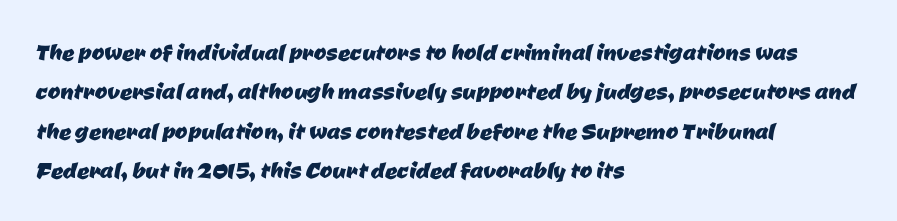
{"serif": "no", "width": "normal", "stroke_contrast": "low", "x_height": "medium", "monospaced": "no", "underline": "no", "align": "left", "line_spacing": "normal", "line_spacing_ratio": 1.31, "letter_spacing": "normal", "letter_spacing_em": 0.0, "glyph_px": 30}
